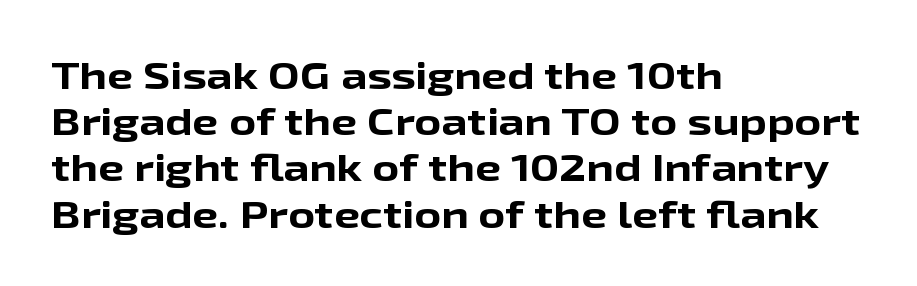
Q: Is the text bold? A: Yes.
Q: Is the text italic (slanted)? A: No, it is upright.
Q: Is the typeface a serif or a sans-serif typeface? A: Sans-serif.
Q: Is the text underlined? A: No.
Q: How is the paragraph aligned? A: Left-aligned.
Q: Is the spacing between letters normal or unusually wide? A: Normal.
Q: Is the spacing between lines tight, normal or loose? A: Normal.
Q: Width (condensed, normal, or wide)? A: Wide.
Q: Stroke contrast? A: Low.
Q: x-height? A: Medium.
Q: Monospaced? A: No.
